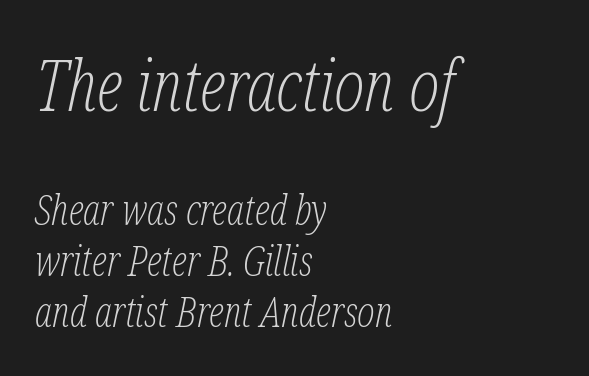
{"serif": "yes", "italic": "yes", "lean": "right", "slant_degrees": 12, "bold": "no", "weight": "light", "width": "condensed", "stroke_contrast": "low", "x_height": "medium", "monospaced": "no", "underline": "no", "align": "left", "line_spacing": "normal", "line_spacing_ratio": 1.25, "letter_spacing": "normal", "letter_spacing_em": 0.0, "larger_block": "first", "size_ratio": 1.73, "glyph_px": 71}
